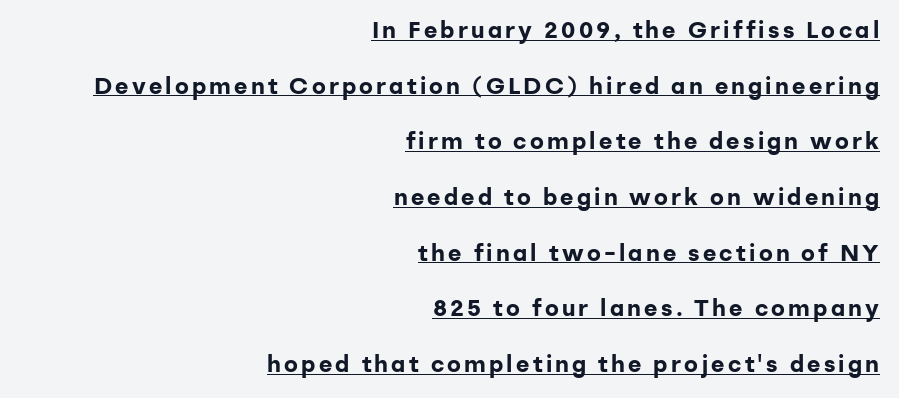
What weight is shown? A full bold with thick strokes. If you drew a line through each stem, it would be perfectly vertical. Caption: multi-line text, flush right, ragged left. You can see a thin bar hugging the bottom of the glyphs. If you measured baseline to baseline, you'd find a long distance.
